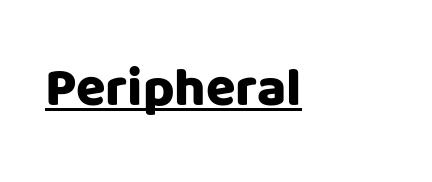
{"serif": "no", "italic": "no", "width": "normal", "stroke_contrast": "low", "x_height": "large", "monospaced": "no", "underline": "yes", "align": "left", "letter_spacing": "normal", "letter_spacing_em": 0.0, "glyph_px": 54}
